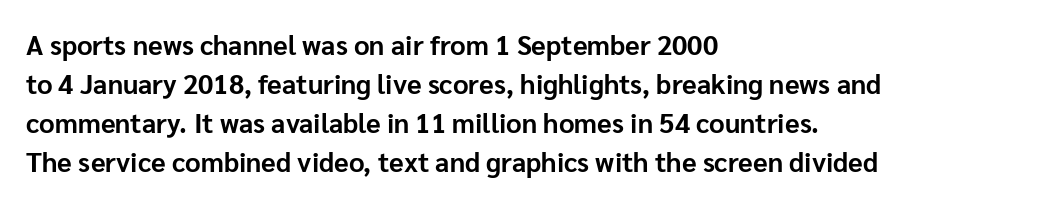
The typography opts for an upright posture over an oblique one. The face used here has the dense, thick strokes of a bold. Words float on clear page, feet unadorned. The typesetter chose a ragged-right arrangement here.
